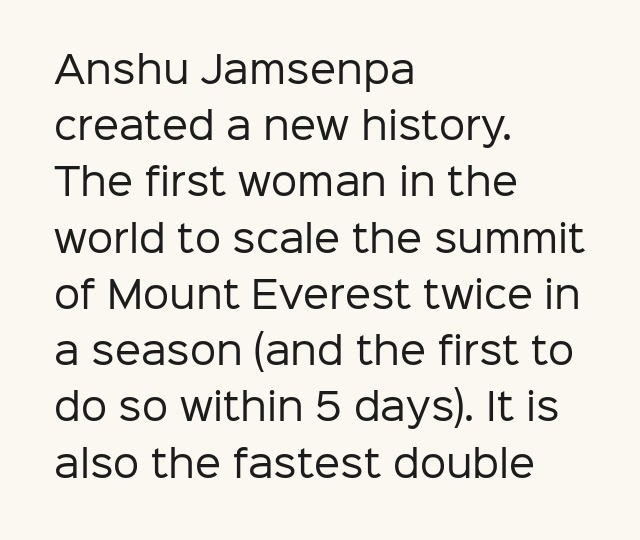
The image shows 37 px regular-weight sans-serif type, upright; set left-aligned, normal line spacing (1.52x), normal letter spacing, not underlined; low stroke contrast and a medium x-height.
